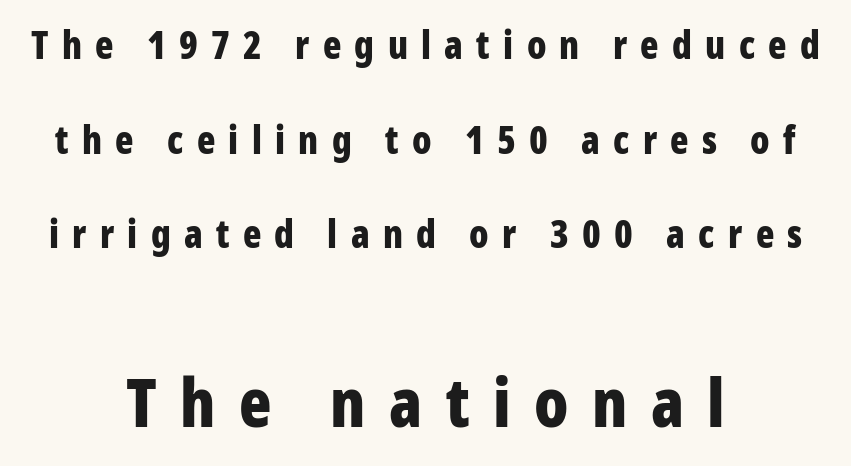
This sample has the flowing, uneven cadence of proportional lettering. Students, note that the glyphs here are deliberately spaced far apart. The text block is weighted toward neither margin, spreading evenly from the middle. The type sits square on the baseline with zero lean. Classification — sans serif. How heavy is the stroke? Heavy — this is a bold.
